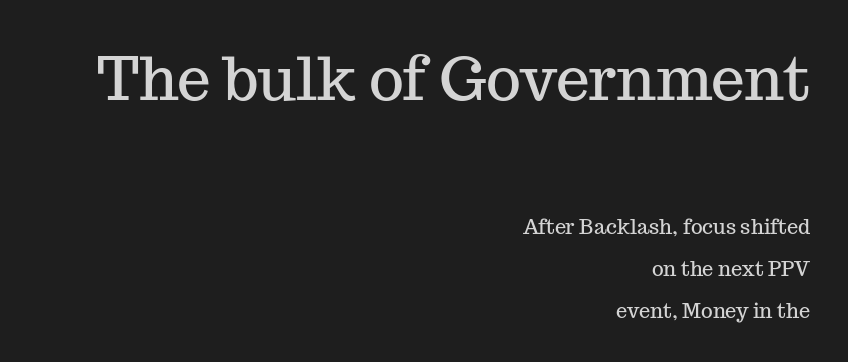
Q: Is the text italic (slanted)? A: No, it is upright.
Q: Is the typeface a serif or a sans-serif typeface? A: Serif.
Q: Is the text underlined? A: No.
Q: How is the paragraph aligned? A: Right-aligned.
Q: Is the spacing between letters normal or unusually wide? A: Normal.
Q: Is the spacing between lines tight, normal or loose? A: Loose.
Q: Which block of text is set in a larger size, the first (top) or the second (bottom)? A: The first (top) one.
Q: Width (condensed, normal, or wide)? A: Normal.
Q: Stroke contrast? A: Medium.
Q: x-height? A: Medium.
Q: Monospaced? A: No.
